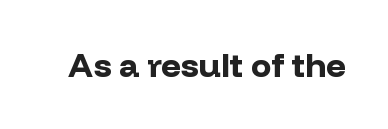
The letters advance in unequal steps, a hallmark of proportional type. The font's upright variant was chosen for this text. Every letter is thick-stroked: bold, no question. Decoration check: the copy has no underline.
